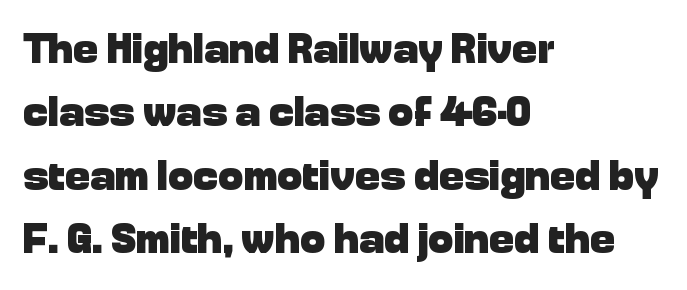
{"serif": "no", "italic": "no", "bold": "yes", "weight": "heavy", "width": "normal", "stroke_contrast": "low", "x_height": "medium", "monospaced": "no", "underline": "no", "align": "left", "line_spacing": "normal", "line_spacing_ratio": 1.51, "letter_spacing": "normal", "letter_spacing_em": 0.0, "glyph_px": 42}
